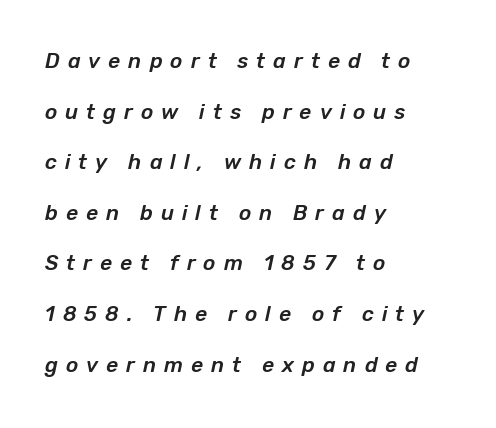
The words here are not underlined. Compared with ordinary roman type, these characters are visibly tilted. Look at the tracking — it's clearly loosened, letters drifting apart. Layout note: lines flush left. The passage shown stacks its lines with a broad gap.
